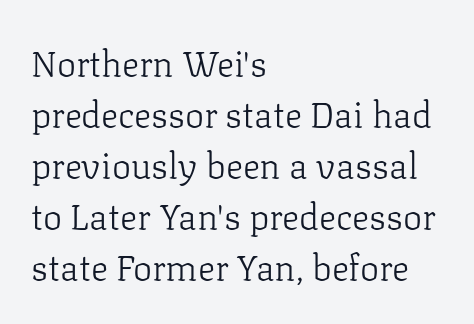
Q: Is the text bold? A: No.
Q: Is the text italic (slanted)? A: No, it is upright.
Q: Is the typeface a serif or a sans-serif typeface? A: Serif.
Q: Is the text underlined? A: No.
Q: How is the paragraph aligned? A: Left-aligned.
Q: Is the spacing between letters normal or unusually wide? A: Normal.
Q: Is the spacing between lines tight, normal or loose? A: Normal.
Q: Width (condensed, normal, or wide)? A: Normal.
Q: Stroke contrast? A: Low.
Q: x-height? A: Medium.
Q: Monospaced? A: No.
